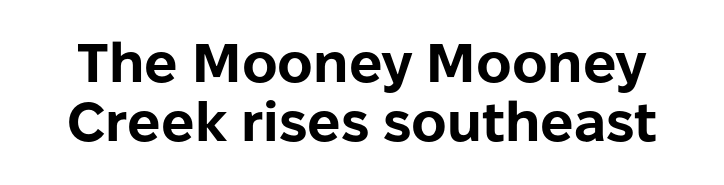
The image shows 55 px bold sans-serif type, upright; set tight line spacing (1.08x), normal letter spacing, not underlined; low stroke contrast and a medium x-height.
